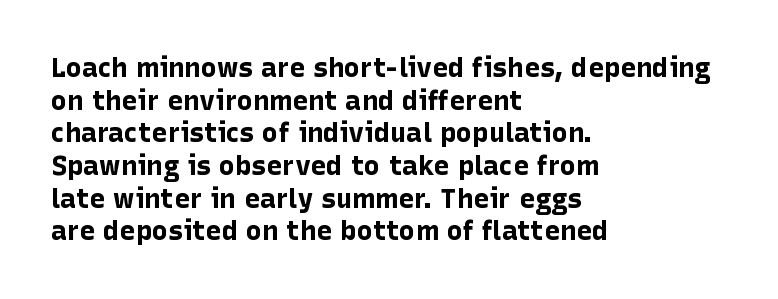
{"italic": "no", "bold": "yes", "underline": "no", "align": "left", "line_spacing_ratio": 1.21, "letter_spacing": "normal", "letter_spacing_em": 0.0, "glyph_px": 27}
